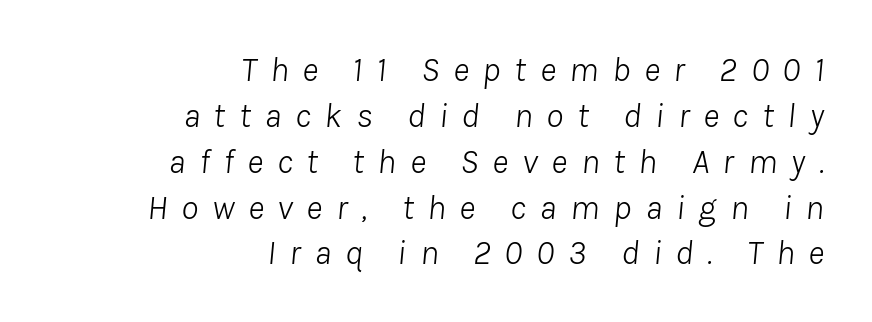
Varying glyph widths throughout — classic text-font behaviour. The rag falls on the left side of this text block. The characters are drawn with everyday or finer stroke widths. Descenders are the only things crossing below the line. Yep, that's italic — everything's leaning.
